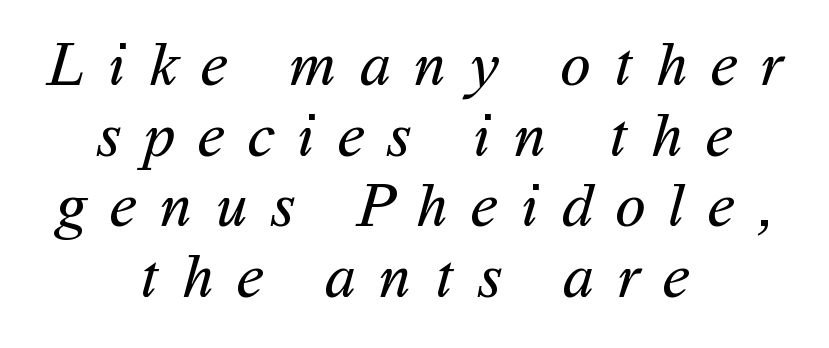
The image shows 62 px regular-weight sans-serif type; set centered, tight line spacing (1.14x), unusually wide letter spacing (+0.38 em), not underlined; medium stroke contrast and a medium x-height.
